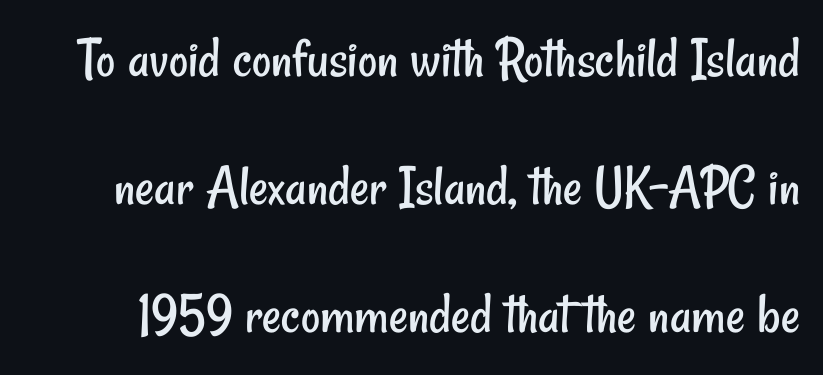
{"serif": "no", "bold": "no", "weight": "regular", "width": "condensed", "stroke_contrast": "low", "x_height": "small", "monospaced": "no", "underline": "no", "line_spacing": "loose", "line_spacing_ratio": 2.17, "letter_spacing": "normal", "letter_spacing_em": 0.0, "glyph_px": 59}
